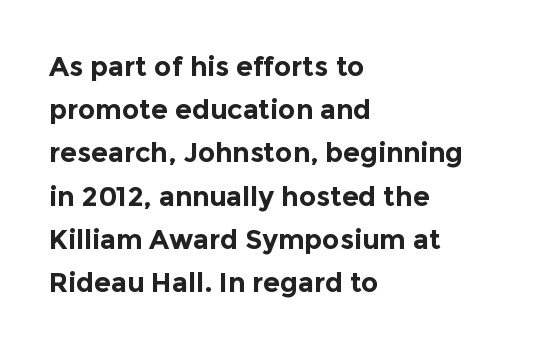
The image shows 27 px bold type, upright; set left-aligned, normal line spacing (1.6x), normal letter spacing, not underlined.
